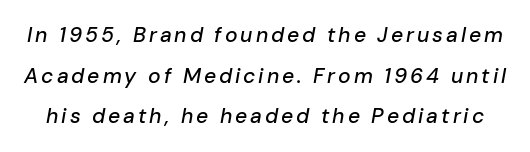
The image shows 21 px text type, italic (leaning right); set loose line spacing (1.94x), not underlined.
